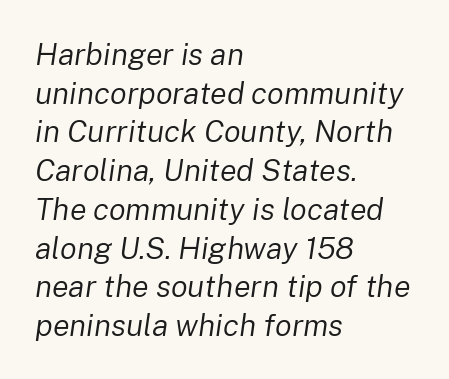
The strokes carry an ordinary text weight at most. Plain, unruled lines of type. What's the leading like? Ordinary, nothing unusual. Compared with a centered layout, this one pins lines to the left instead. The face used here is proportionally spaced, like ordinary book or web type. Each word holds together tightly as a unit, with standard inter-letter gaps.
